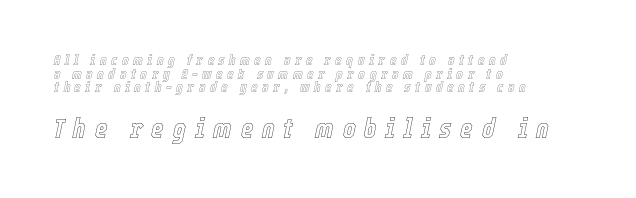
{"italic": "yes", "lean": "right", "slant_degrees": 12, "underline": "no", "align": "left", "line_spacing": "tight", "line_spacing_ratio": 0.98, "letter_spacing": "wide", "letter_spacing_em": 0.32, "larger_block": "second", "size_ratio": 1.93, "glyph_px": 27}
